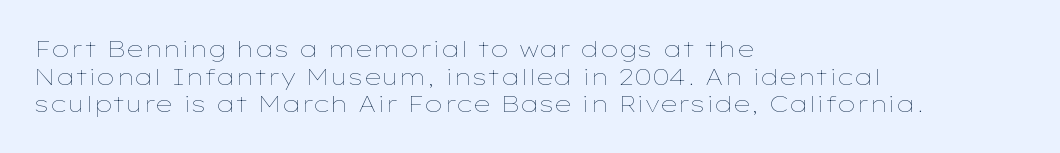
Q: Is the text bold? A: No.
Q: Is the text italic (slanted)? A: No, it is upright.
Q: Is the text underlined? A: No.
Q: How is the paragraph aligned? A: Left-aligned.
Q: Is the spacing between letters normal or unusually wide? A: Normal.
